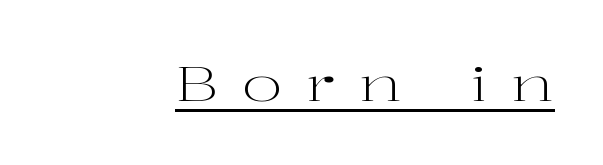
A typesetter would call this proportional, since set widths differ per character. This is not heavy type; no bold has been used. The letters stand straight up with perfectly vertical stems. The type family on display is of the serif kind. In CSS terms this would be text-align: right.
